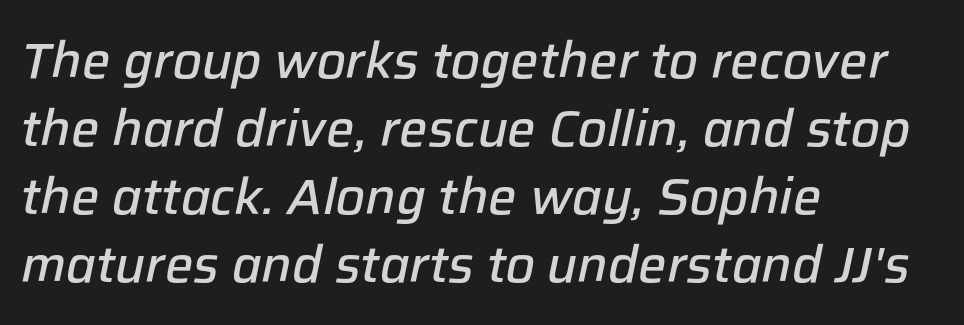
{"italic": "yes", "lean": "right", "slant_degrees": 12, "bold": "semi", "weight": "semibold", "width": "normal", "stroke_contrast": "low", "x_height": "medium", "monospaced": "no", "underline": "no", "align": "left", "line_spacing": "normal", "line_spacing_ratio": 1.36, "letter_spacing": "normal", "letter_spacing_em": 0.0, "glyph_px": 50}
